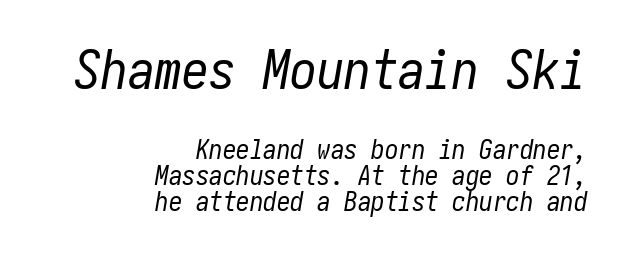
Q: Is the text bold? A: No.
Q: Is the text italic (slanted)? A: Yes, it leans right by about 10 degrees.
Q: Is the text underlined? A: No.
Q: How is the paragraph aligned? A: Right-aligned.
Q: Is the spacing between letters normal or unusually wide? A: Normal.
Q: Is the spacing between lines tight, normal or loose? A: Tight.
Q: Which block of text is set in a larger size, the first (top) or the second (bottom)? A: The first (top) one.
Q: Width (condensed, normal, or wide)? A: Condensed.
Q: Stroke contrast? A: Low.
Q: x-height? A: Medium.
